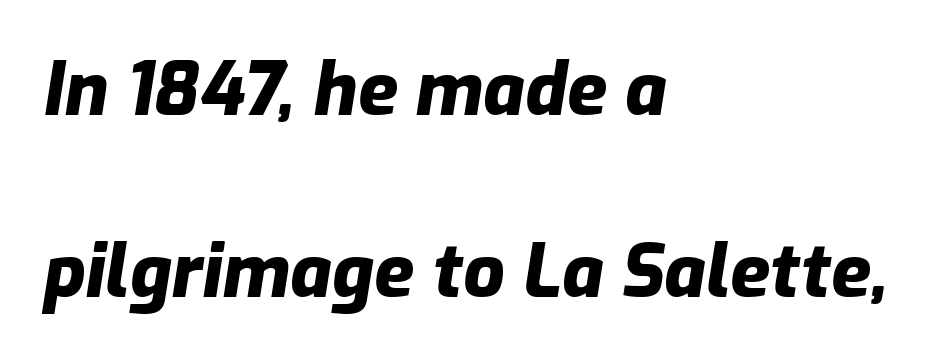
{"italic": "yes", "lean": "right", "slant_degrees": 9, "bold": "yes", "weight": "heavy", "width": "normal", "stroke_contrast": "low", "x_height": "medium", "monospaced": "no", "underline": "no", "align": "left", "line_spacing": "loose", "line_spacing_ratio": 2.49, "letter_spacing": "normal", "letter_spacing_em": 0.0, "glyph_px": 73}
